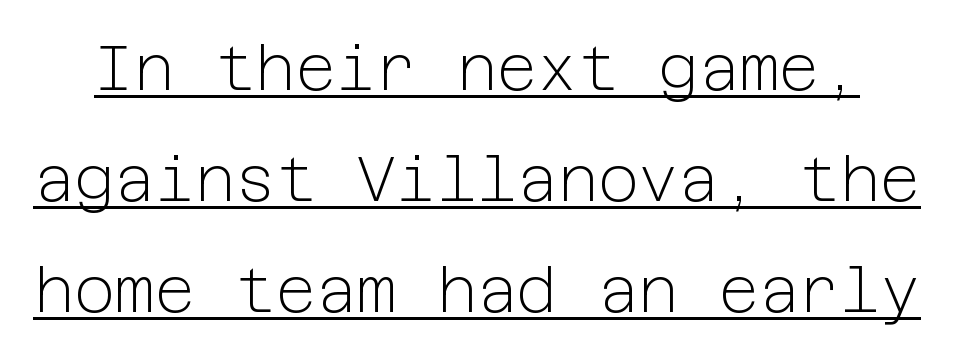
{"serif": "no", "italic": "no", "bold": "no", "weight": "light", "width": "normal", "stroke_contrast": "low", "x_height": "medium", "underline": "yes", "line_spacing_ratio": 1.79, "letter_spacing": "normal", "letter_spacing_em": 0.0, "glyph_px": 62}
